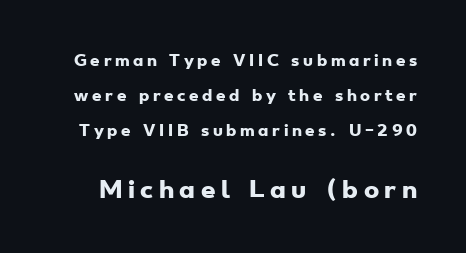
The image shows 23 px bold type; set loose line spacing (2.34x), unusually wide letter spacing (+0.24 em), not underlined; the second (bottom) block is 1.53x larger.
